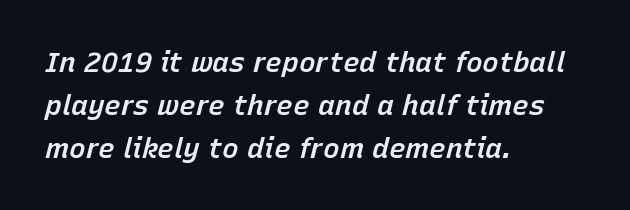
{"italic": "yes", "lean": "right", "slant_degrees": 15, "bold": "semi", "weight": "semibold", "width": "normal", "stroke_contrast": "low", "x_height": "medium", "monospaced": "no", "underline": "no", "align": "left", "line_spacing": "normal", "line_spacing_ratio": 1.53, "letter_spacing": "normal", "letter_spacing_em": 0.0, "glyph_px": 28}
